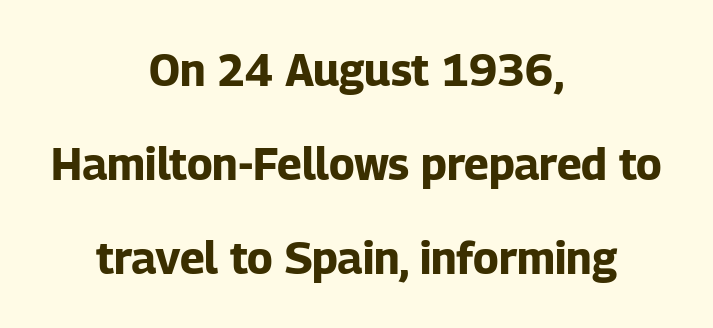
The leading is generous, giving the passage an open texture. Designer's note — italics off, roman on. Think of a printed novel: that variable character pitch is what you see here. The face used here is rendered with its standard letterfit.
